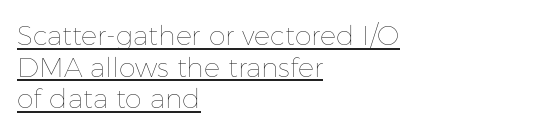
Q: Is the text bold? A: No.
Q: Is the text italic (slanted)? A: No, it is upright.
Q: Is the text underlined? A: Yes.
Q: How is the paragraph aligned? A: Left-aligned.
Q: Is the spacing between letters normal or unusually wide? A: Normal.
